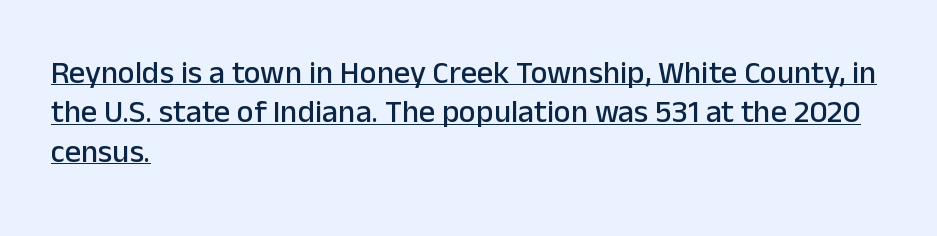
Every word sits above its own underline. It's the straight-up-and-down kind of type. This sample is left-justified, so line endings fall wherever the words run out. The characters display no serif detailing; their extremities are plain.
